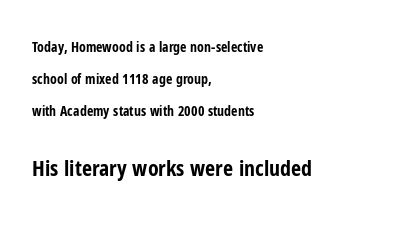
The image shows 22 px bold type, upright; set left-aligned, loose line spacing (2.27x), normal letter spacing, not underlined; the second (bottom) block is 1.57x larger.
